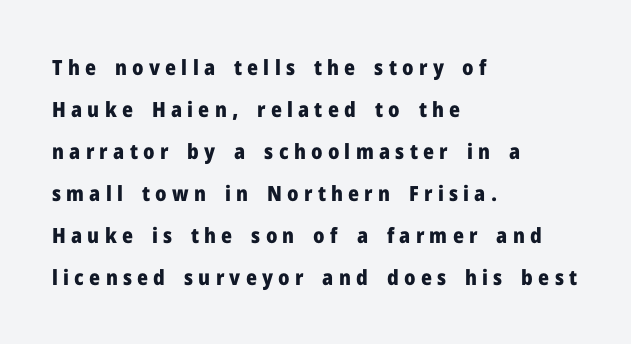
Q: Is the text bold? A: Yes.
Q: Is the text italic (slanted)? A: No, it is upright.
Q: Is the text underlined? A: No.
Q: How is the paragraph aligned? A: Left-aligned.
Q: Is the spacing between letters normal or unusually wide? A: Unusually wide.
Q: Is the spacing between lines tight, normal or loose? A: Loose.
